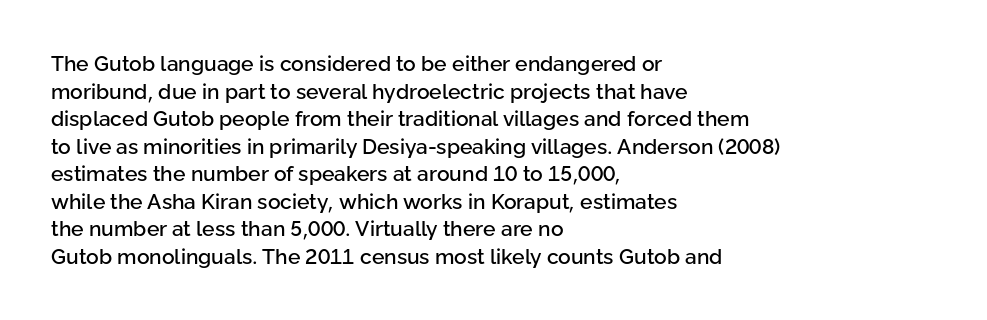
Q: Is the text italic (slanted)? A: No, it is upright.
Q: Is the text underlined? A: No.
Q: How is the paragraph aligned? A: Left-aligned.
Q: Is the spacing between letters normal or unusually wide? A: Normal.
Q: Is the spacing between lines tight, normal or loose? A: Normal.
